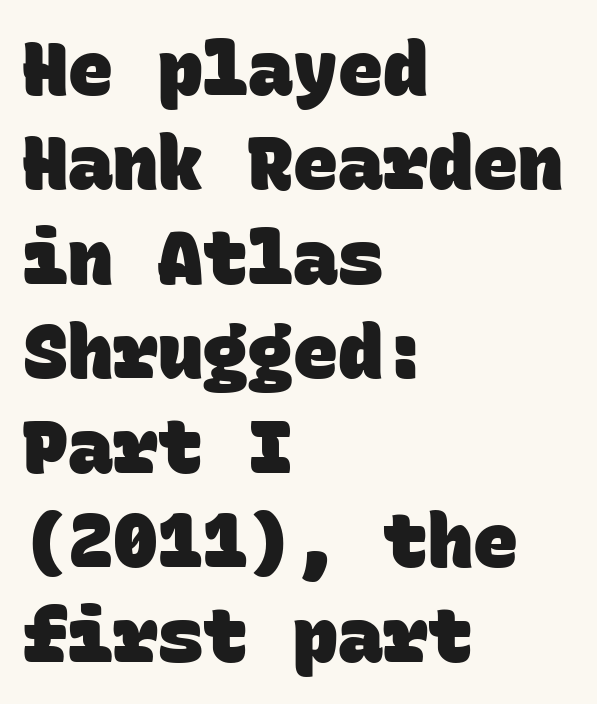
Type style note: lacks serifs. In terms of letterspacing, this is plain default setting. A clean baseline with only descenders dipping below it. How heavy is the stroke? Heavy — this is a bold. Note the uniform advance width — an 'i' takes as much space as an 'm'.
